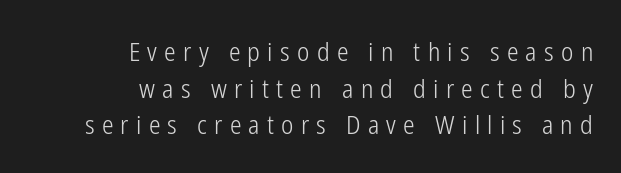
This reads as an unemphasized weight, regular at the heaviest. The space between consecutive lines is moderate. The gaps between neighbouring characters are conspicuously large. The letters stand straight up with perfectly vertical stems. The compositor pushed each line to the right boundary.
